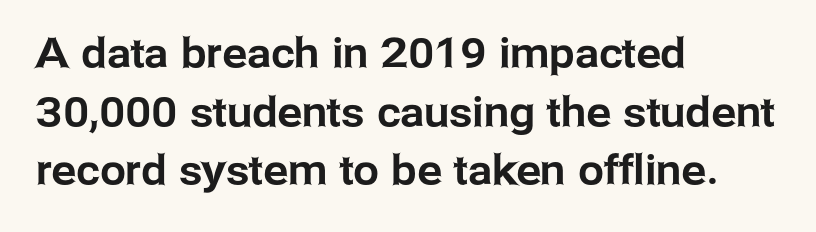
The string is rendered with underlining switched off. This is the regular roman posture of the typeface. The designer went with a sans here, leaving each stem footless. Letter spacing: default. A classic flush-left, rag-right setting is used for this passage. The passage shown stacks its lines at a standard gap.
